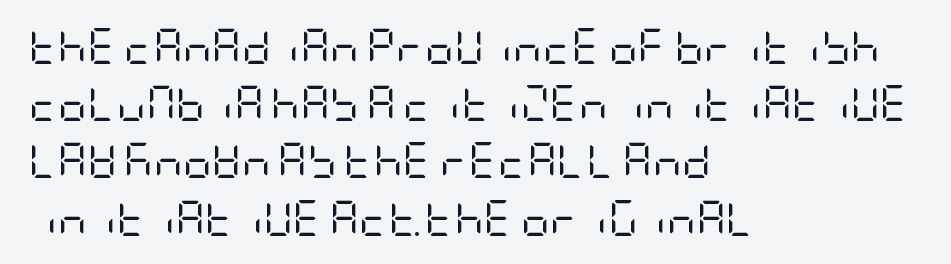
The image shows 36 px regular-weight, condensed sans-serif type, upright; set left-aligned, normal line spacing (1.59x), normal letter spacing, not underlined; low stroke contrast and a large x-height.
